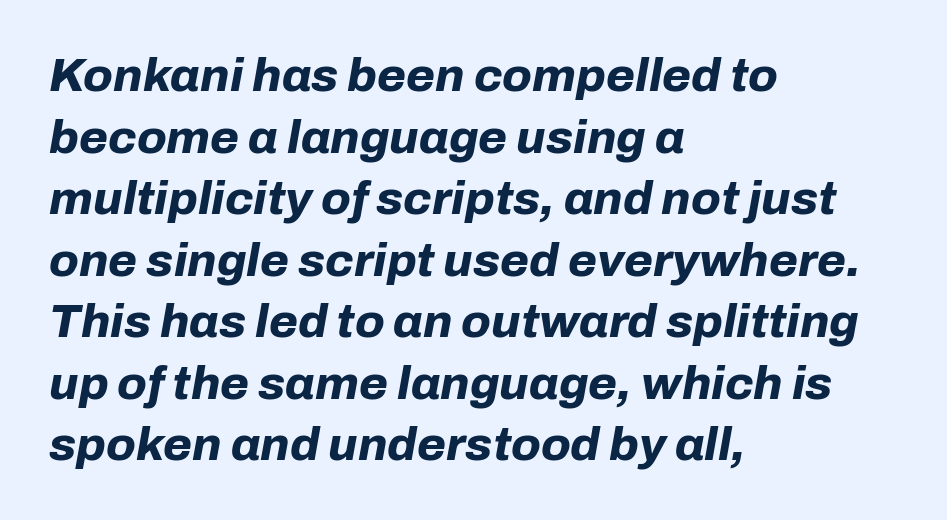
{"italic": "yes", "lean": "right", "slant_degrees": 10, "bold": "yes", "weight": "bold", "width": "normal", "stroke_contrast": "low", "x_height": "medium", "monospaced": "no", "underline": "no", "align": "left", "line_spacing": "normal", "line_spacing_ratio": 1.31, "letter_spacing": "normal", "letter_spacing_em": 0.0, "glyph_px": 47}
